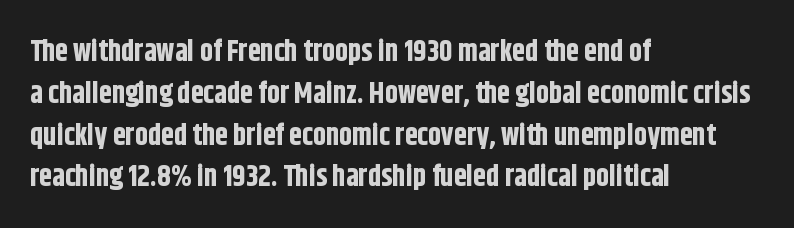
{"serif": "no", "italic": "no", "bold": "yes", "weight": "bold", "width": "condensed", "stroke_contrast": "low", "x_height": "large", "monospaced": "no", "underline": "no", "align": "left", "line_spacing": "normal", "line_spacing_ratio": 1.44, "letter_spacing": "normal", "letter_spacing_em": 0.0, "glyph_px": 29}
